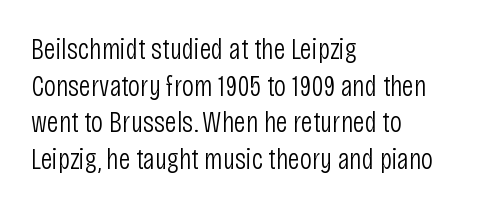
{"serif": "no", "italic": "no", "bold": "no", "weight": "light", "width": "condensed", "stroke_contrast": "low", "x_height": "large", "monospaced": "no", "underline": "no", "align": "left", "line_spacing_ratio": 1.22, "letter_spacing": "normal", "letter_spacing_em": 0.0, "glyph_px": 30}
